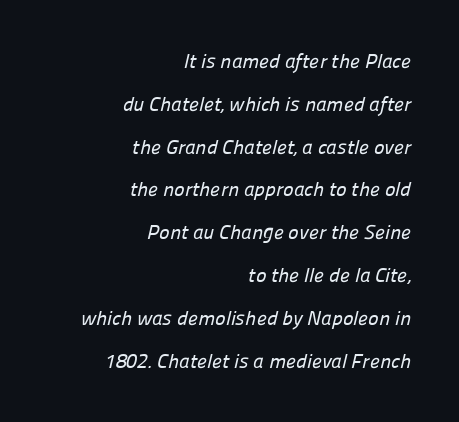
{"underline": "no", "align": "right", "line_spacing": "loose", "line_spacing_ratio": 2.14, "letter_spacing": "normal", "letter_spacing_em": 0.0, "glyph_px": 20}
